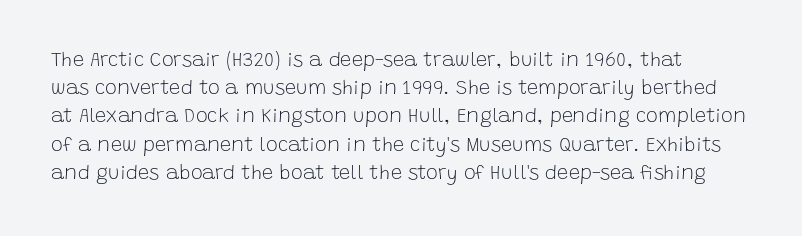
{"italic": "no", "bold": "no", "underline": "no", "line_spacing": "normal", "line_spacing_ratio": 1.41, "letter_spacing": "normal", "letter_spacing_em": 0.0, "glyph_px": 20}
